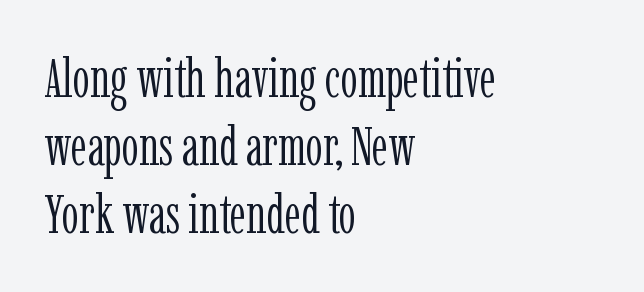
The image shows 55 px light, condensed serif type, upright; set left-aligned, line spacing 1.24x, normal letter spacing, not underlined; low stroke contrast and a medium x-height.
